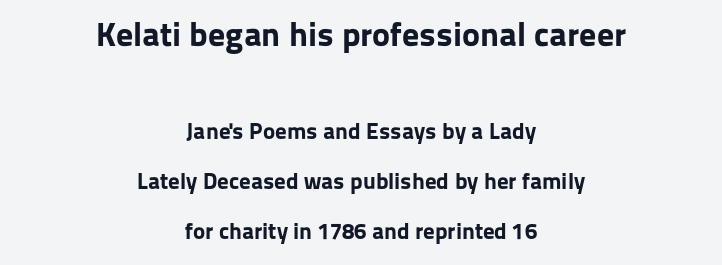
{"serif": "no", "italic": "no", "bold": "yes", "weight": "bold", "width": "normal", "stroke_contrast": "low", "x_height": "medium", "monospaced": "no", "underline": "no", "align": "center", "line_spacing": "loose", "line_spacing_ratio": 2.17, "letter_spacing": "normal", "letter_spacing_em": 0.0, "larger_block": "first", "size_ratio": 1.48, "glyph_px": 34}
